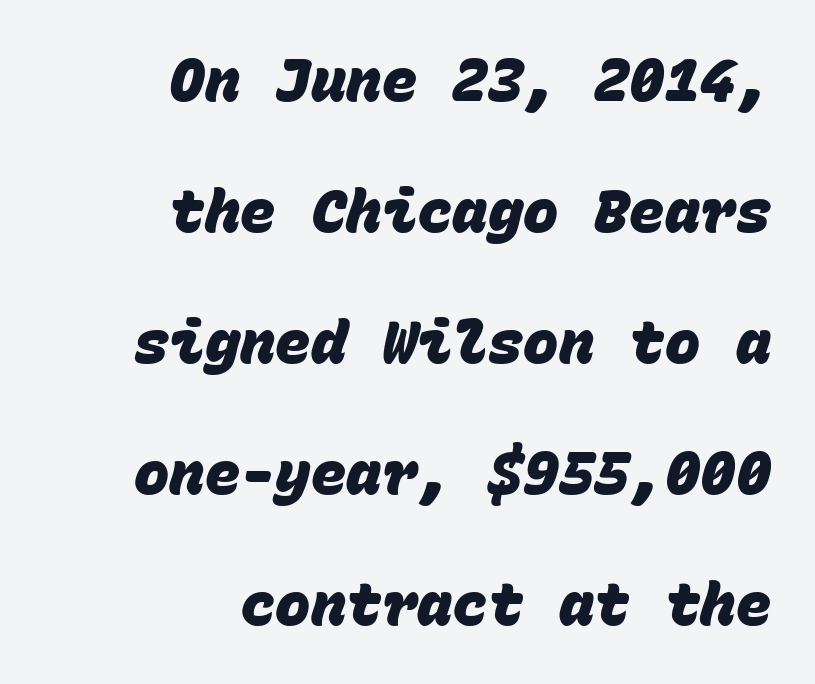
Q: Is the text bold? A: Yes.
Q: Is the typeface a serif or a sans-serif typeface? A: Sans-serif.
Q: Is the text underlined? A: No.
Q: How is the paragraph aligned? A: Right-aligned.
Q: Is the spacing between letters normal or unusually wide? A: Normal.
Q: Is the spacing between lines tight, normal or loose? A: Loose.
Q: Width (condensed, normal, or wide)? A: Normal.
Q: Stroke contrast? A: Low.
Q: x-height? A: Large.
Q: Monospaced? A: Yes.
